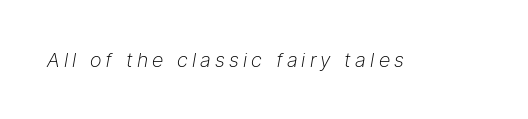
Designer's note — italics engaged. The gaps between neighbouring characters are conspicuously large. Is the stroke heavy? The answer is a plain regular-or-lighter. The passage shown is not underscored anywhere.
